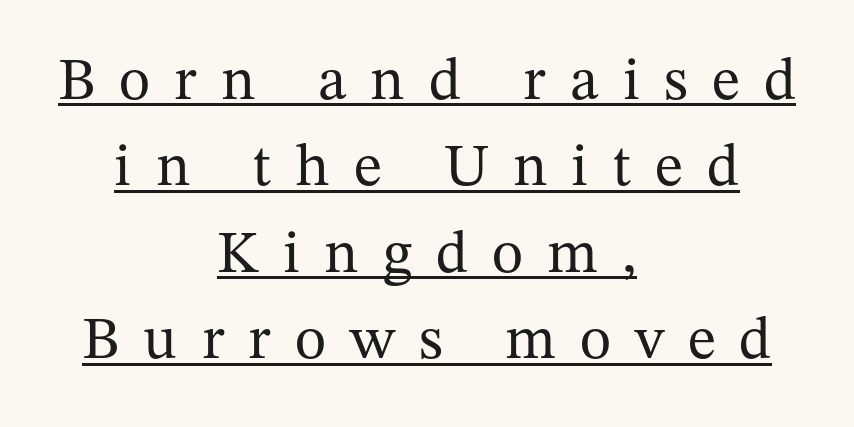
{"serif": "yes", "italic": "no", "bold": "no", "weight": "regular", "width": "normal", "stroke_contrast": "medium", "x_height": "medium", "monospaced": "no", "underline": "yes", "align": "center", "line_spacing": "normal", "line_spacing_ratio": 1.44, "letter_spacing": "wide", "letter_spacing_em": 0.4, "glyph_px": 60}
